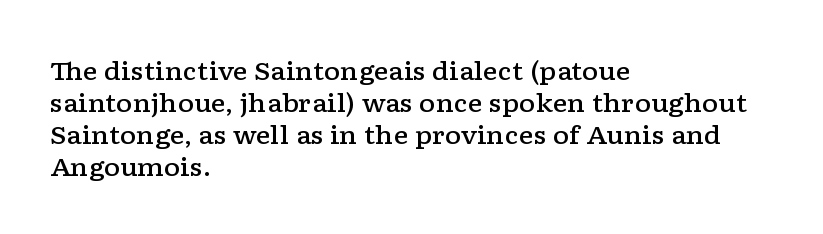
Q: Is the text bold? A: Semi-bold.
Q: Is the text italic (slanted)? A: No, it is upright.
Q: Is the text underlined? A: No.
Q: How is the paragraph aligned? A: Left-aligned.
Q: Is the spacing between letters normal or unusually wide? A: Normal.
Q: Is the spacing between lines tight, normal or loose? A: Normal.
